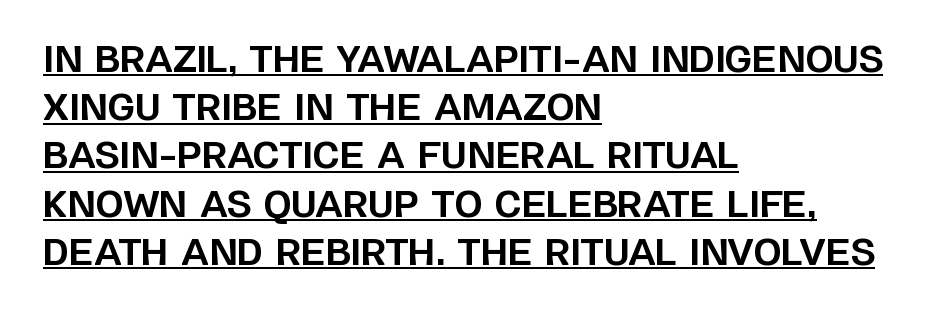
The image shows 36 px bold sans-serif type, upright; set left-aligned, normal line spacing (1.34x), normal letter spacing, underlined; low stroke contrast and a large x-height.
